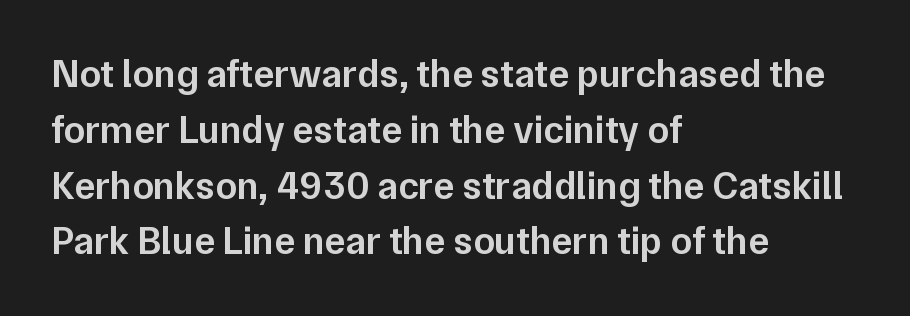
{"serif": "no", "italic": "no", "bold": "semi", "weight": "semibold", "width": "normal", "stroke_contrast": "low", "x_height": "medium", "monospaced": "no", "underline": "no", "align": "left", "line_spacing": "normal", "line_spacing_ratio": 1.43, "letter_spacing": "normal", "letter_spacing_em": 0.0, "glyph_px": 39}
